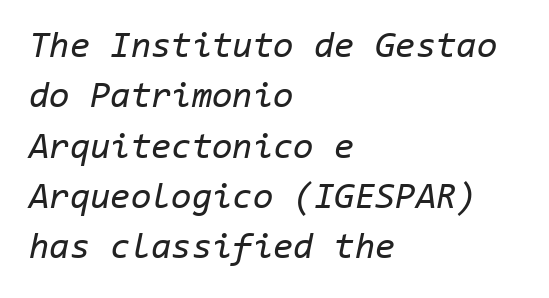
Q: Is the text bold? A: No.
Q: Is the text italic (slanted)? A: Yes, it leans right by about 11 degrees.
Q: Is the text underlined? A: No.
Q: How is the paragraph aligned? A: Left-aligned.
Q: Is the spacing between letters normal or unusually wide? A: Normal.
Q: Is the spacing between lines tight, normal or loose? A: Normal.
Q: Width (condensed, normal, or wide)? A: Normal.
Q: Stroke contrast? A: Low.
Q: x-height? A: Medium.
Q: Monospaced? A: Yes.
